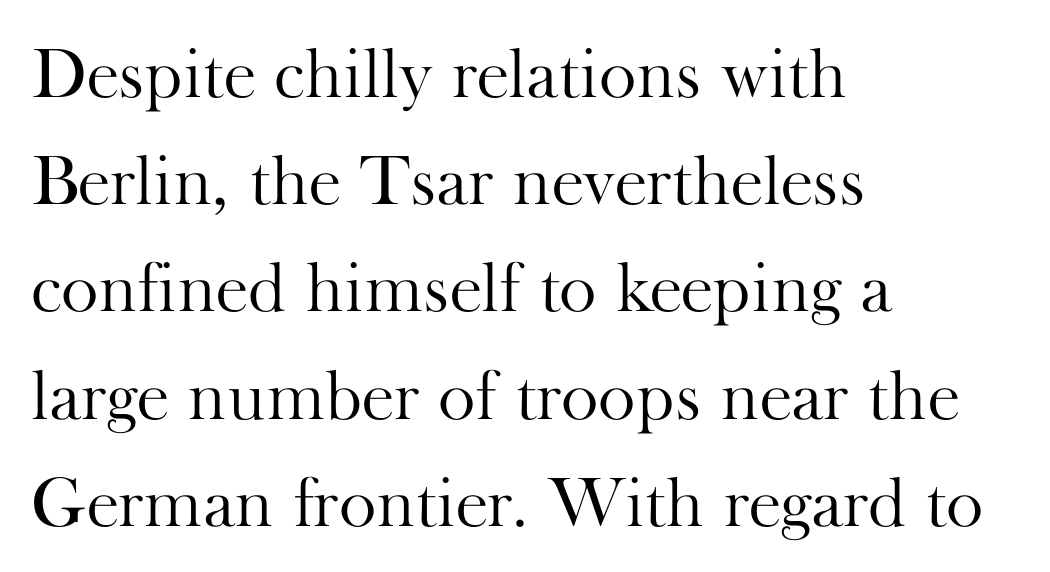
The image shows 71 px light serif type, upright; set left-aligned, normal line spacing (1.51x), normal letter spacing, not underlined; high stroke contrast and a small x-height.
